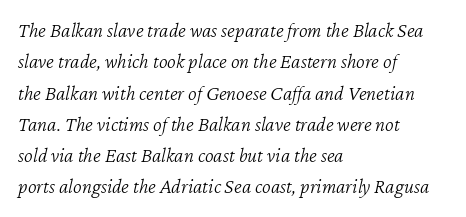
The image shows 21 px text type, italic (leaning right); set left-aligned, normal line spacing (1.49x), normal letter spacing, not underlined.
